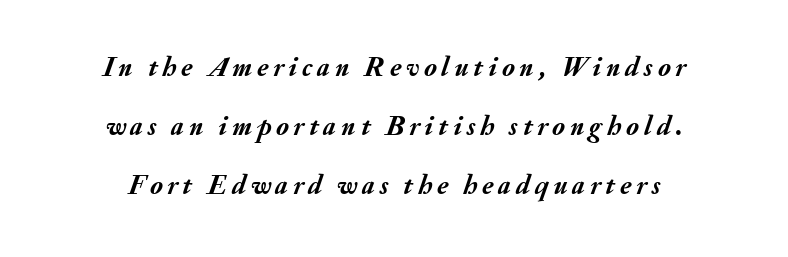
The image shows 27 px bold type, italic (leaning right); set loose line spacing (2.19x), not underlined.
